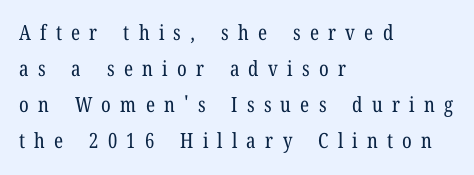
{"italic": "no", "bold": "no", "underline": "no", "align": "left", "line_spacing_ratio": 1.72, "letter_spacing": "wide", "letter_spacing_em": 0.44, "glyph_px": 21}
